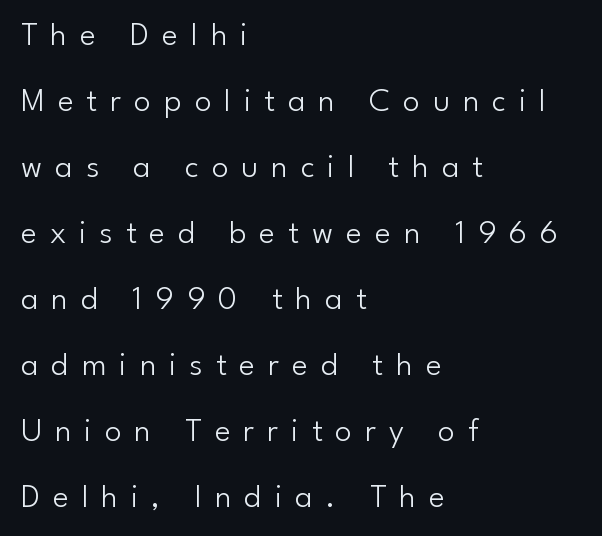
This sample uses an upright cut, with every glyph sitting square on the baseline. The text block is weighted toward the left margin, trailing off unevenly rightward. The characters are drawn with everyday or finer stroke widths. Widely set lines give the paragraph a tall, airy silhouette. Check the space under the baseline: it is left empty.
